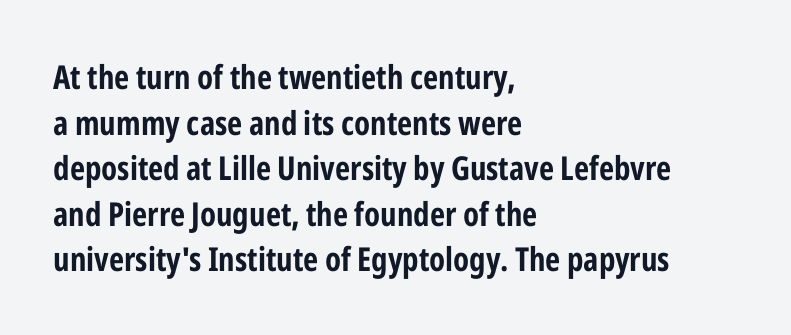
The image shows 33 px bold, condensed sans-serif type, upright; set left-aligned, normal line spacing (1.38x), normal letter spacing, not underlined; low stroke contrast and a medium x-height.
